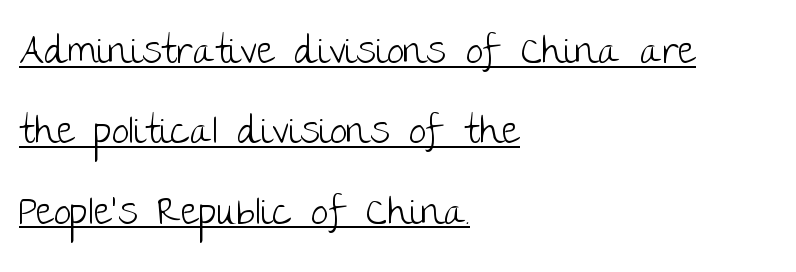
The image shows 39 px light sans-serif type, upright; set left-aligned, loose line spacing (2.06x), normal letter spacing, underlined; low stroke contrast and a large x-height.
